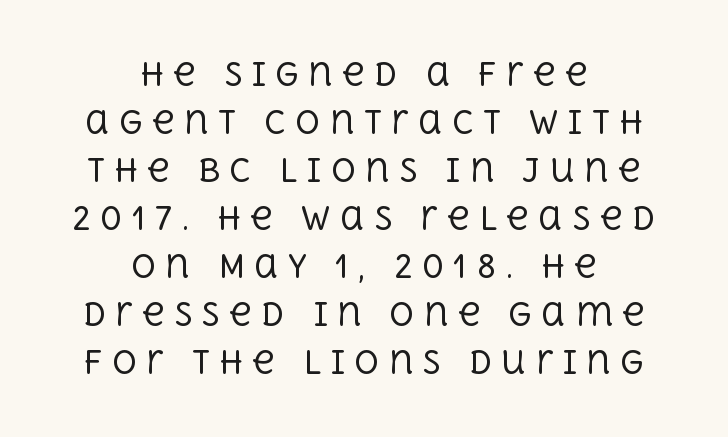
The image shows 31 px regular-weight serif type, upright; set centered, normal line spacing (1.55x), unusually wide letter spacing (+0.29 em), not underlined; a large x-height.
